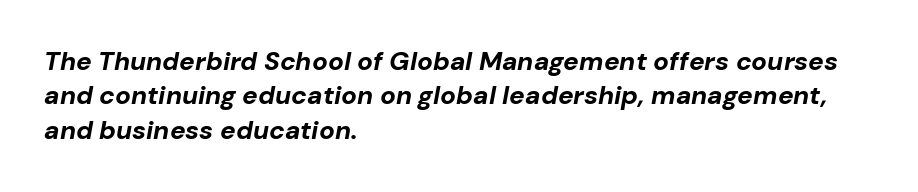
Q: Is the text bold? A: Yes.
Q: Is the text italic (slanted)? A: Yes, it leans right by about 10 degrees.
Q: Is the text underlined? A: No.
Q: How is the paragraph aligned? A: Left-aligned.
Q: Is the spacing between letters normal or unusually wide? A: Normal.
Q: Is the spacing between lines tight, normal or loose? A: Normal.
